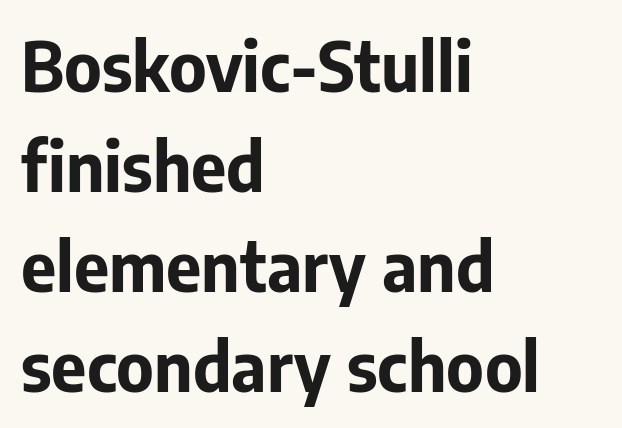
The specimen reads as upright at a glance. Students, this is bold: see how much ink each stroke carries. The paragraph has a hard left edge and a soft right edge. The passage shown is typed in a proportional face where columns would drift. Leading: standard. Look at the tracking — it's just the regular setting, nothing added.
